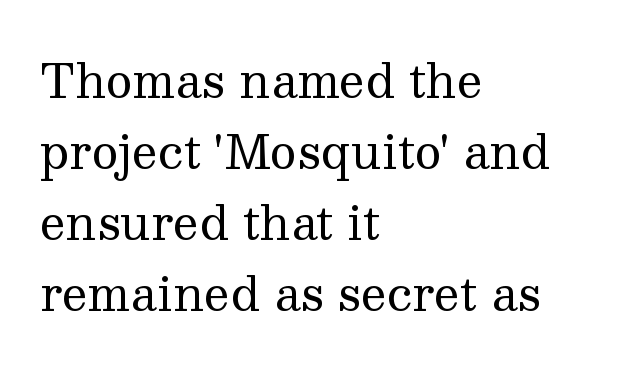
{"serif": "yes", "italic": "no", "bold": "no", "weight": "regular", "width": "normal", "stroke_contrast": "medium", "x_height": "medium", "monospaced": "no", "underline": "no", "align": "left", "line_spacing": "normal", "line_spacing_ratio": 1.54, "letter_spacing": "normal", "letter_spacing_em": 0.0, "glyph_px": 46}
